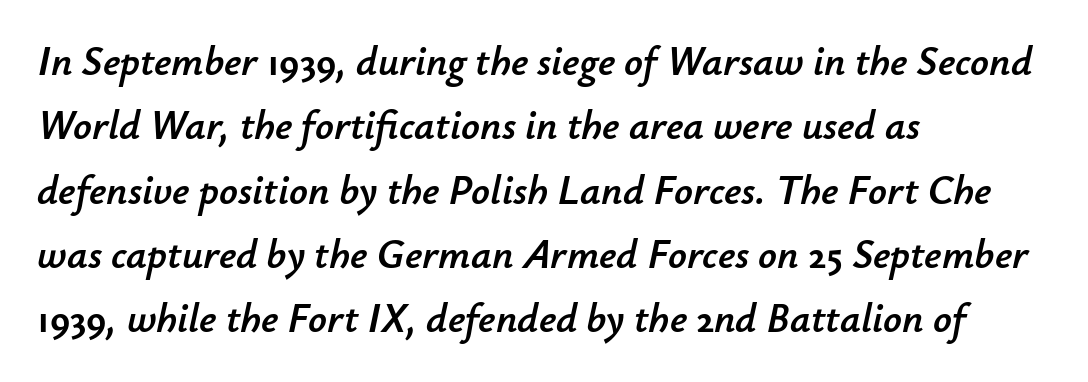
Glance below the letters and you will spot only blank space. Spacing verdict: proportional, widths tailored to each character. Is the type slanted? Yes — the strokes lean at a clear angle. Students, observe: this is what conventionally led text looks like. Spacing between characters is what you'd get straight out of the box. Leftover space on each line is placed entirely after the last word.
